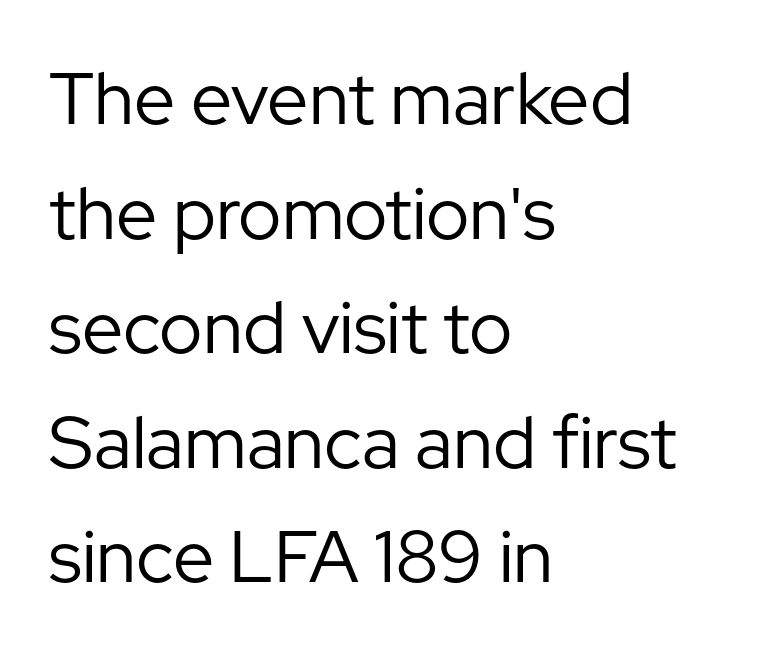
{"serif": "no", "italic": "no", "bold": "no", "weight": "regular", "width": "normal", "stroke_contrast": "low", "x_height": "medium", "monospaced": "no", "underline": "no", "align": "left", "line_spacing": "normal", "line_spacing_ratio": 1.57, "letter_spacing": "normal", "letter_spacing_em": 0.0, "glyph_px": 73}
